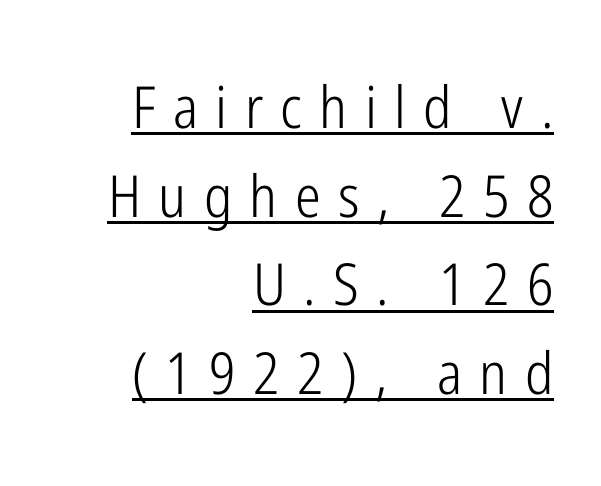
The image shows 58 px light, condensed sans-serif type, upright; set right-aligned, normal line spacing (1.53x), unusually wide letter spacing (+0.3 em), underlined; low stroke contrast and a medium x-height.
